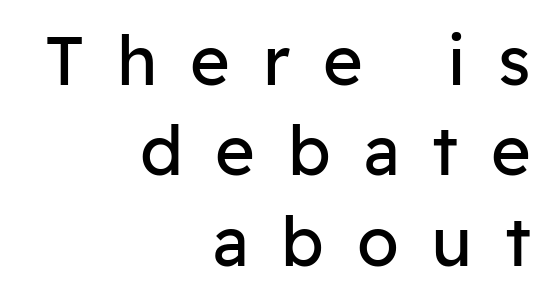
{"serif": "no", "italic": "no", "bold": "no", "weight": "regular", "width": "normal", "stroke_contrast": "low", "x_height": "medium", "monospaced": "no", "underline": "no", "align": "right", "line_spacing": "normal", "line_spacing_ratio": 1.33, "letter_spacing": "wide", "letter_spacing_em": 0.48, "glyph_px": 68}
